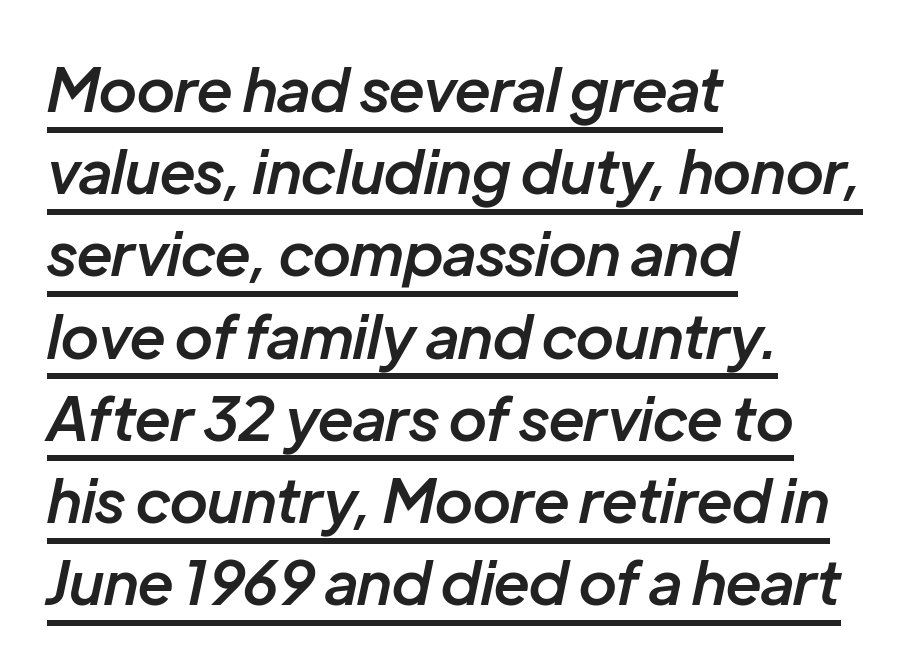
Spacing between characters is what you'd get straight out of the box. Every row of glyphs begins at an identical x-position on the left. The face used here is proportionally spaced, like ordinary book or web type. Notice the strokes are somewhat thickened but not fully heavy: this is a semibold. A typographer would call this underscored text.
